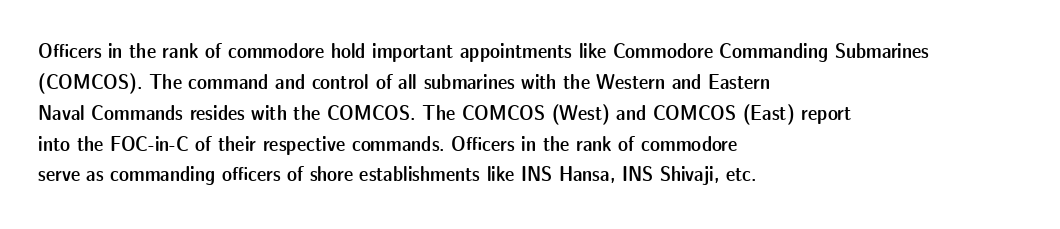
Q: Is the text bold? A: Semi-bold.
Q: Is the text italic (slanted)? A: No, it is upright.
Q: Is the text underlined? A: No.
Q: How is the paragraph aligned? A: Left-aligned.
Q: Is the spacing between letters normal or unusually wide? A: Normal.
Q: Is the spacing between lines tight, normal or loose? A: Normal.
